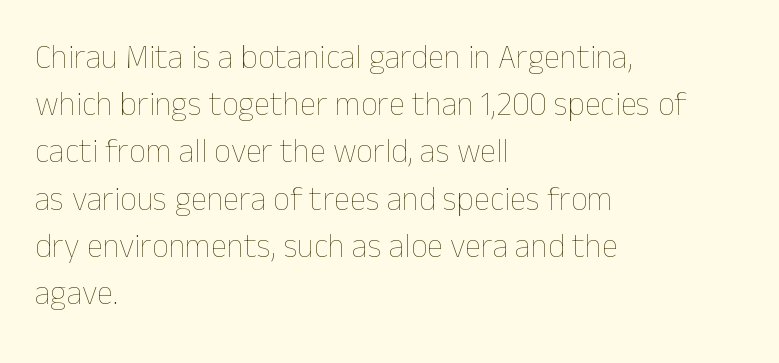
{"italic": "no", "bold": "no", "weight": "thin", "width": "normal", "stroke_contrast": "low", "x_height": "medium", "monospaced": "no", "underline": "no", "align": "left", "line_spacing": "normal", "line_spacing_ratio": 1.43, "letter_spacing": "normal", "letter_spacing_em": 0.0, "glyph_px": 33}
